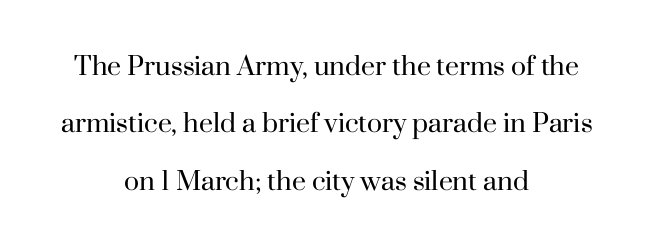
The image shows 25 px text type, upright; set centered, loose line spacing (2.3x), normal letter spacing, not underlined.
